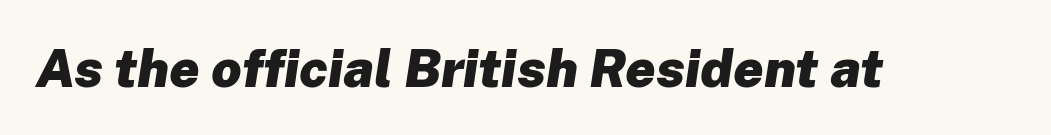
The image shows 53 px heavy type, italic (leaning right); set normal letter spacing, not underlined; low stroke contrast and a medium x-height.
